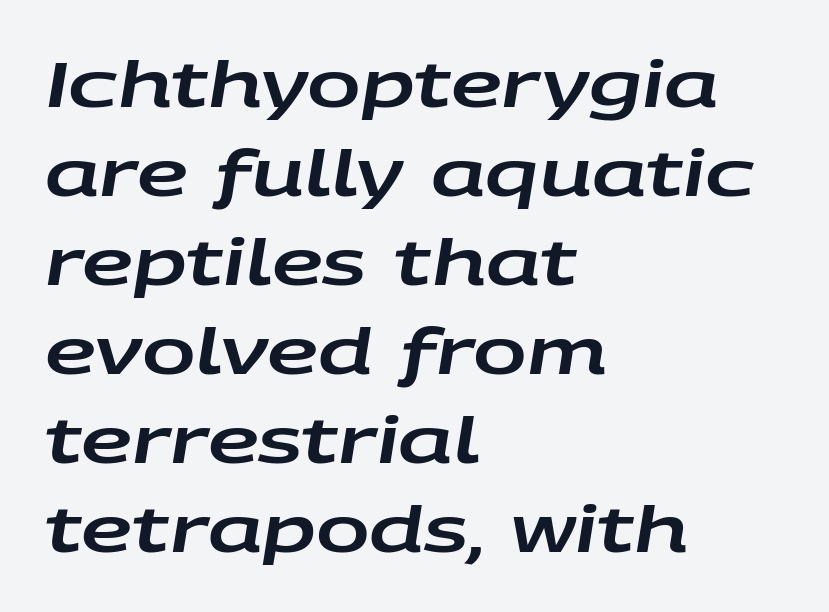
Q: Is the text italic (slanted)? A: Yes, it leans right by about 9 degrees.
Q: Is the text underlined? A: No.
Q: How is the paragraph aligned? A: Left-aligned.
Q: Is the spacing between letters normal or unusually wide? A: Normal.
Q: Is the spacing between lines tight, normal or loose? A: Normal.
Q: Width (condensed, normal, or wide)? A: Wide.
Q: Stroke contrast? A: Low.
Q: x-height? A: Large.
Q: Monospaced? A: No.
